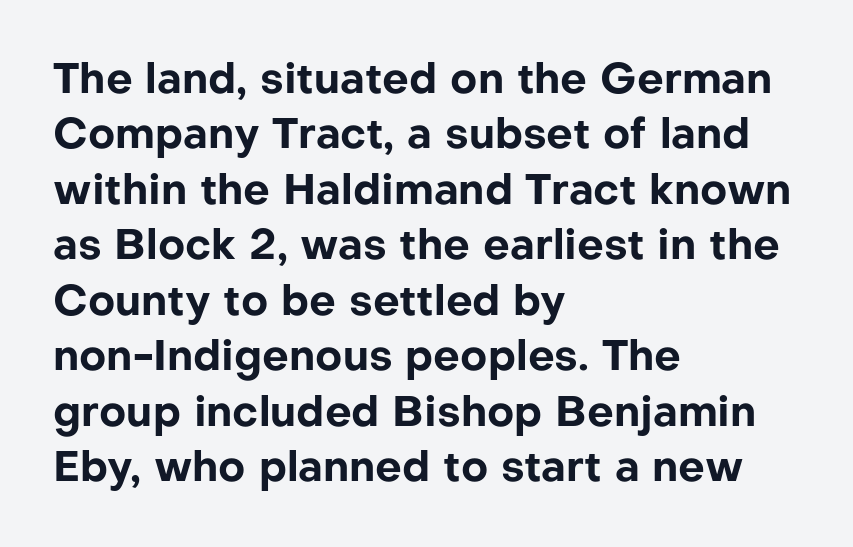
The image shows 42 px bold sans-serif type, upright; set left-aligned, normal line spacing (1.32x), normal letter spacing, not underlined; low stroke contrast and a medium x-height.
